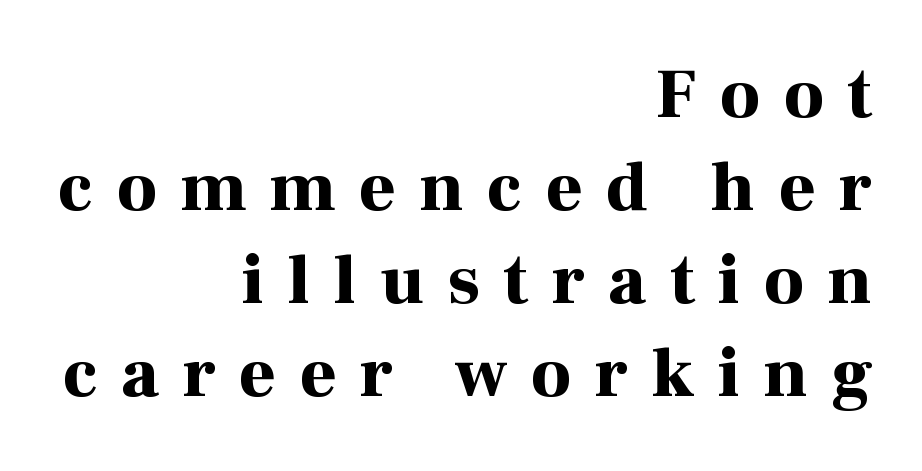
The image shows 70 px bold serif type, upright; set right-aligned, normal line spacing (1.33x), unusually wide letter spacing (+0.34 em), not underlined; high stroke contrast and a medium x-height.
